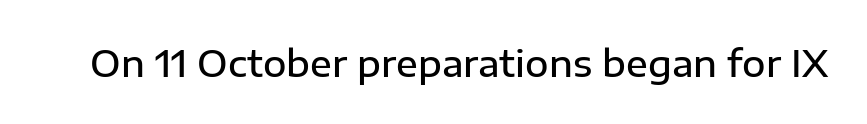
Q: Is the text bold? A: Semi-bold.
Q: Is the text italic (slanted)? A: No, it is upright.
Q: Is the typeface a serif or a sans-serif typeface? A: Sans-serif.
Q: Is the text underlined? A: No.
Q: Is the spacing between letters normal or unusually wide? A: Normal.
Q: Width (condensed, normal, or wide)? A: Normal.
Q: Stroke contrast? A: Low.
Q: x-height? A: Medium.
Q: Monospaced? A: No.
